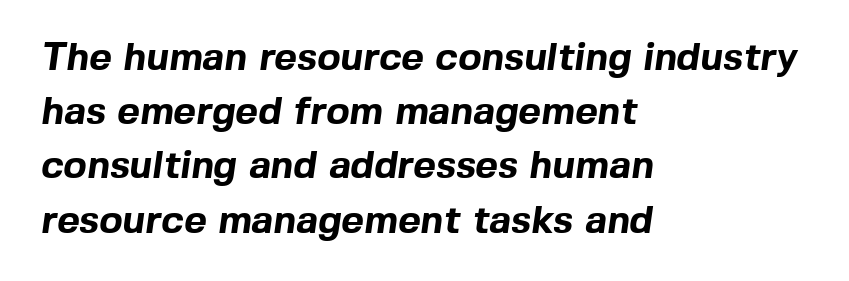
Q: Is the text bold? A: Yes.
Q: Is the typeface a serif or a sans-serif typeface? A: Sans-serif.
Q: Is the text underlined? A: No.
Q: How is the paragraph aligned? A: Left-aligned.
Q: Is the spacing between letters normal or unusually wide? A: Normal.
Q: Is the spacing between lines tight, normal or loose? A: Normal.
Q: Width (condensed, normal, or wide)? A: Normal.
Q: x-height? A: Medium.
Q: Monospaced? A: No.
